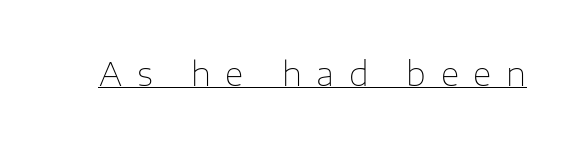
Every word sits above its own underline. Is this a fixed-width face? No — the glyphs have proportional, varying widths. The font sits on the lighter half of the weight spectrum, regular included. The lettering holds an erect, upright posture throughout. Examine the stroke ends and you'll find no serifs.
